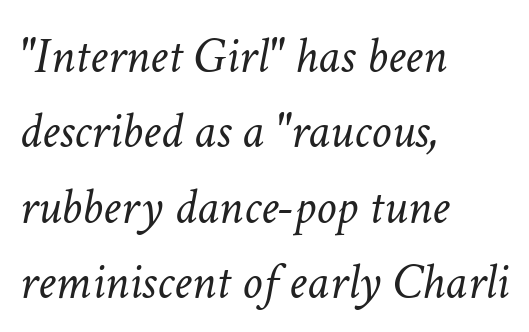
Q: Is the text bold? A: No.
Q: Is the text italic (slanted)? A: Yes, it leans right by about 11 degrees.
Q: Is the text underlined? A: No.
Q: How is the paragraph aligned? A: Left-aligned.
Q: Is the spacing between letters normal or unusually wide? A: Normal.
Q: Is the spacing between lines tight, normal or loose? A: Normal.
Q: Width (condensed, normal, or wide)? A: Normal.
Q: Stroke contrast? A: Low.
Q: x-height? A: Medium.
Q: Monospaced? A: No.
